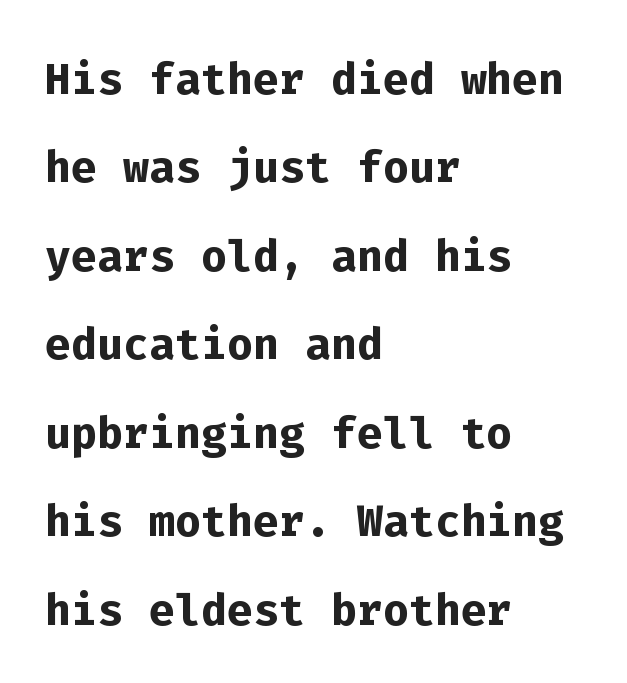
Line starts are locked; line ends wander. The line-height multiplier appears to be the usual default. Does the lettering tilt? It doesn't — this is upright. The foot of each line stays bare and open.
